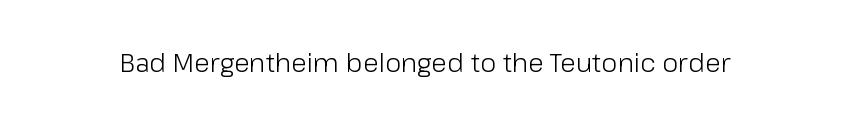
A roman cut, with each character standing at attention. Decoration check: the copy has no underline. The gaps between neighbouring characters are ordinary and unremarkable. Bold? No — there's no thickening of the strokes.
